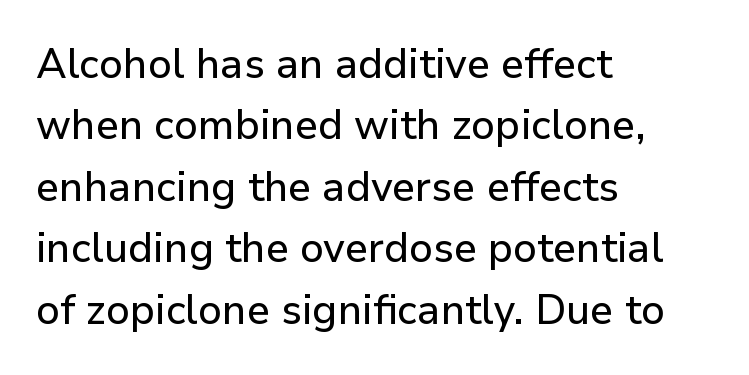
The designer left line spacing at the default. Honestly, there is no underline to notice here at all. These lines were composed using upright roman letters. Does extra space separate the letters? No, they use regular spacing. Where is the straight margin? On the left. Do the characters align in a grid? No, the font is proportional.
